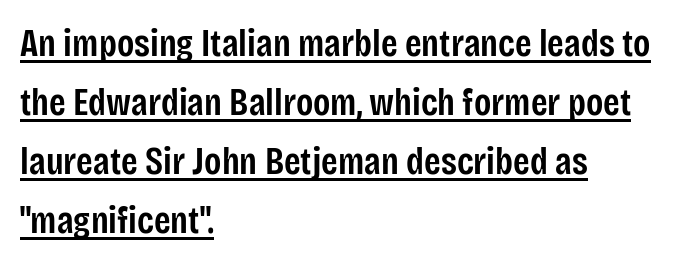
Q: Is the text bold? A: Semi-bold.
Q: Is the text italic (slanted)? A: No, it is upright.
Q: Is the typeface a serif or a sans-serif typeface? A: Sans-serif.
Q: Is the text underlined? A: Yes.
Q: How is the paragraph aligned? A: Left-aligned.
Q: Is the spacing between letters normal or unusually wide? A: Normal.
Q: Is the spacing between lines tight, normal or loose? A: Normal.
Q: Width (condensed, normal, or wide)? A: Condensed.
Q: Stroke contrast? A: Low.
Q: x-height? A: Large.
Q: Monospaced? A: No.
